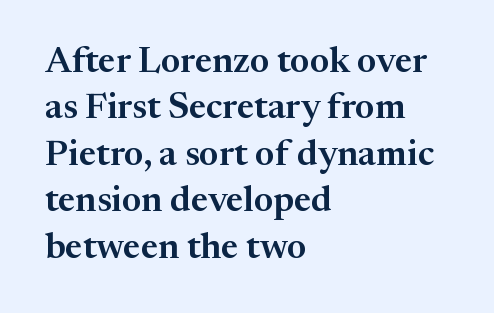
Q: Is the text italic (slanted)? A: No, it is upright.
Q: Is the typeface a serif or a sans-serif typeface? A: Serif.
Q: Is the text underlined? A: No.
Q: How is the paragraph aligned? A: Left-aligned.
Q: Is the spacing between letters normal or unusually wide? A: Normal.
Q: Is the spacing between lines tight, normal or loose? A: Normal.
Q: Width (condensed, normal, or wide)? A: Normal.
Q: Stroke contrast? A: Medium.
Q: x-height? A: Medium.
Q: Monospaced? A: No.
